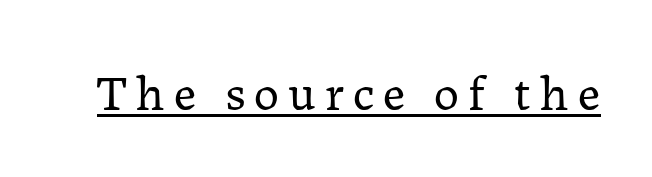
Q: Is the text bold? A: No.
Q: Is the text italic (slanted)? A: No, it is upright.
Q: Is the typeface a serif or a sans-serif typeface? A: Serif.
Q: Is the text underlined? A: Yes.
Q: Width (condensed, normal, or wide)? A: Normal.
Q: Stroke contrast? A: Low.
Q: x-height? A: Medium.
Q: Monospaced? A: No.
